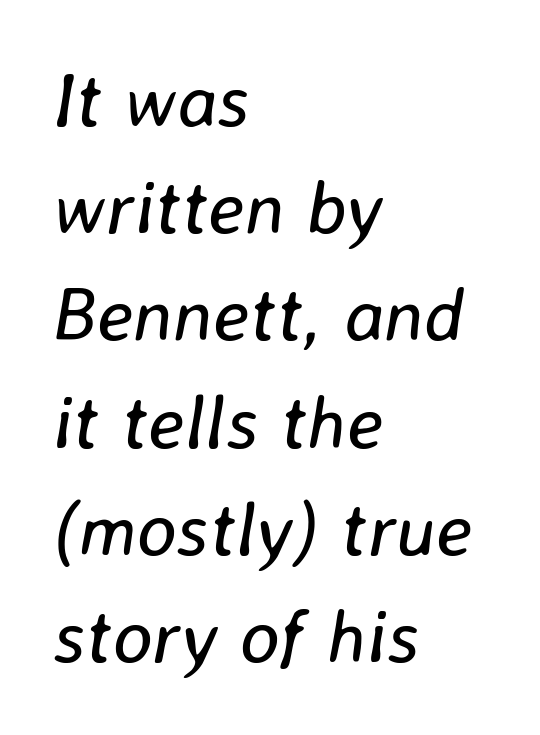
{"italic": "yes", "lean": "right", "slant_degrees": 8, "bold": "no", "weight": "regular", "width": "normal", "stroke_contrast": "low", "x_height": "medium", "monospaced": "no", "underline": "no", "align": "left", "line_spacing": "normal", "line_spacing_ratio": 1.43, "letter_spacing": "normal", "letter_spacing_em": 0.0, "glyph_px": 75}
